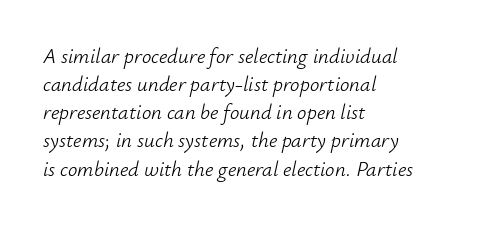
Q: Is the text bold? A: No.
Q: Is the text italic (slanted)? A: Yes, it leans right by about 12 degrees.
Q: Is the text underlined? A: No.
Q: How is the paragraph aligned? A: Left-aligned.
Q: Is the spacing between letters normal or unusually wide? A: Normal.
Q: Is the spacing between lines tight, normal or loose? A: Normal.
